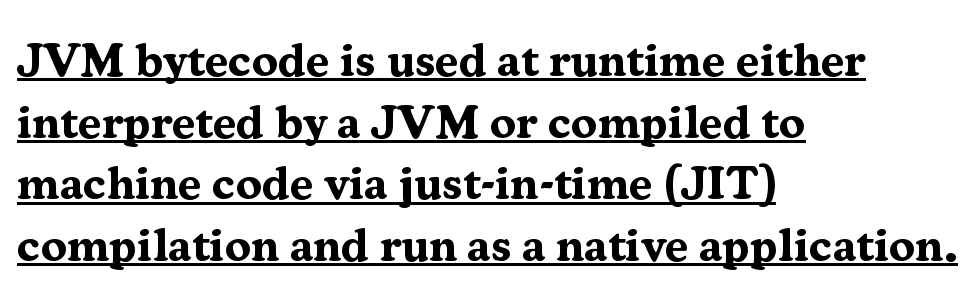
The image shows 47 px bold serif type, upright; set left-aligned, normal line spacing (1.31x), normal letter spacing, underlined; medium stroke contrast and a medium x-height.
